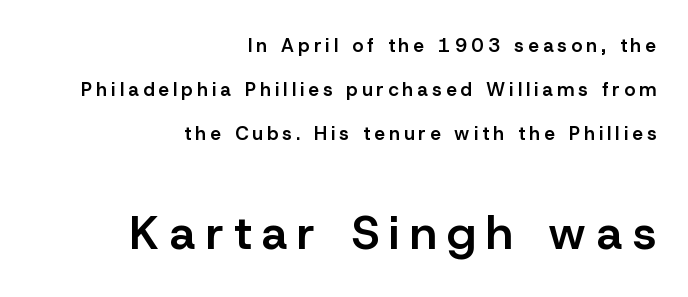
The image shows 47 px semibold sans-serif type, upright; set right-aligned, loose line spacing (2.31x), unusually wide letter spacing (+0.22 em), not underlined; the second (bottom) block is 2.47x larger; low stroke contrast and a medium x-height.
